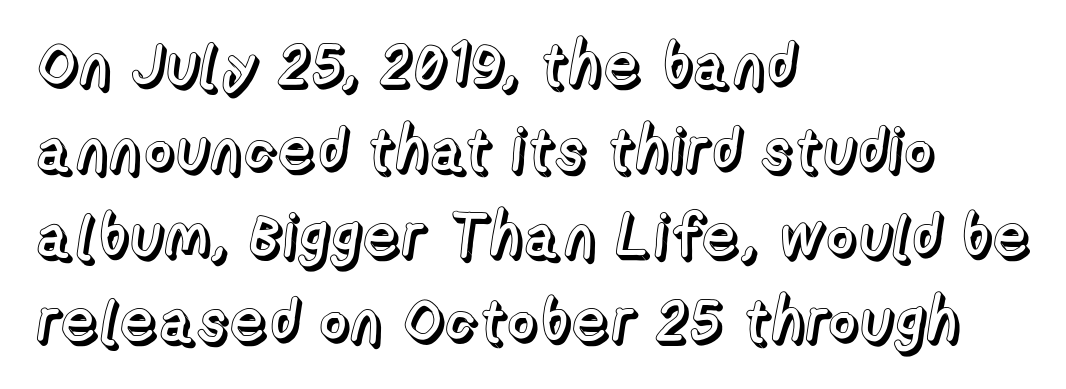
Q: Is the text italic (slanted)? A: Yes.
Q: Is the text underlined? A: No.
Q: How is the paragraph aligned? A: Left-aligned.
Q: Is the spacing between letters normal or unusually wide? A: Normal.
Q: Is the spacing between lines tight, normal or loose? A: Normal.
Q: Width (condensed, normal, or wide)? A: Normal.
Q: x-height? A: Medium.
Q: Monospaced? A: No.
